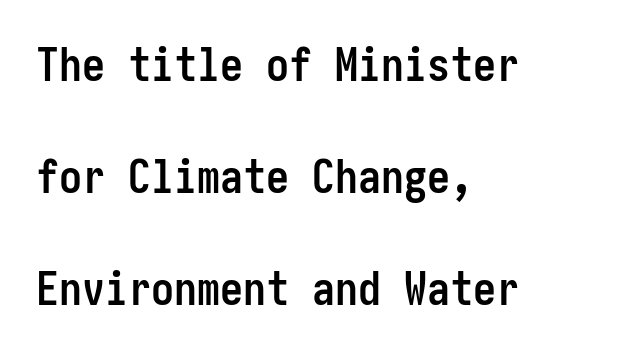
Q: Is the text bold? A: Yes.
Q: Is the text italic (slanted)? A: No, it is upright.
Q: Is the typeface a serif or a sans-serif typeface? A: Sans-serif.
Q: Is the text underlined? A: No.
Q: How is the paragraph aligned? A: Left-aligned.
Q: Is the spacing between letters normal or unusually wide? A: Normal.
Q: Is the spacing between lines tight, normal or loose? A: Loose.
Q: Width (condensed, normal, or wide)? A: Condensed.
Q: Stroke contrast? A: Low.
Q: x-height? A: Medium.
